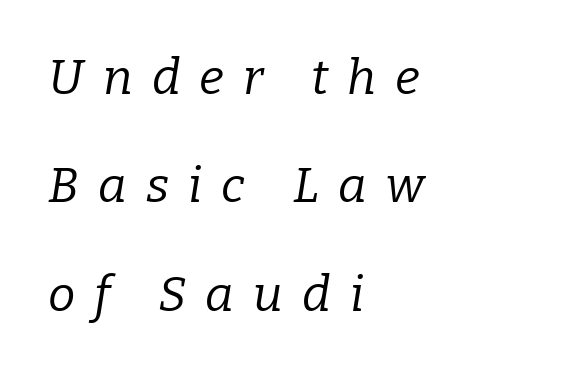
This rendering widens character spacing well past its baseline value. Do the characters align in a grid? No, the font is proportional. The rendering shows small feet on the letterforms — a serif design. Rule under the text: the space is simply empty. Widely set lines give the paragraph a tall, airy silhouette. The passage shown is not bold in any degree.
